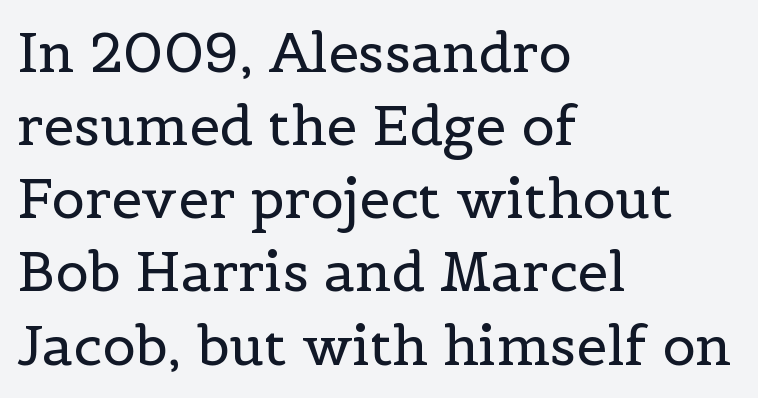
{"serif": "yes", "italic": "no", "bold": "no", "weight": "regular", "width": "normal", "x_height": "medium", "monospaced": "no", "underline": "no", "align": "left", "line_spacing": "normal", "line_spacing_ratio": 1.33, "letter_spacing": "normal", "letter_spacing_em": 0.0, "glyph_px": 55}
